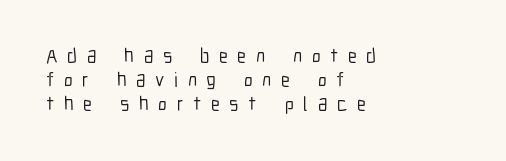
The image shows 20 px text type, upright; set left-aligned, line spacing 1.21x, unusually wide letter spacing (+0.48 em), not underlined.
